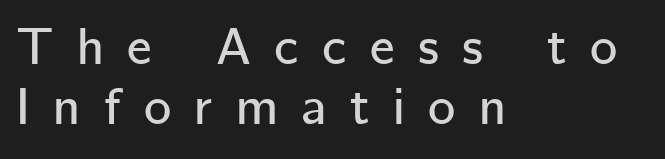
{"serif": "no", "italic": "no", "width": "normal", "stroke_contrast": "low", "x_height": "medium", "monospaced": "no", "underline": "no", "align": "left", "line_spacing": "tight", "line_spacing_ratio": 1.15, "letter_spacing": "wide", "letter_spacing_em": 0.45, "glyph_px": 52}
